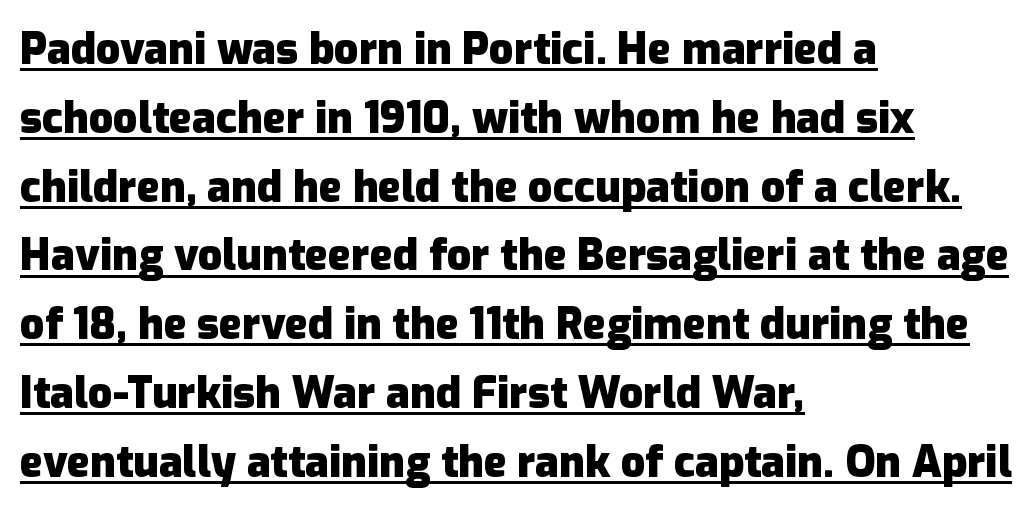
{"serif": "no", "italic": "no", "bold": "yes", "weight": "heavy", "width": "normal", "stroke_contrast": "low", "x_height": "medium", "monospaced": "no", "underline": "yes", "align": "left", "line_spacing": "normal", "line_spacing_ratio": 1.6, "letter_spacing": "normal", "letter_spacing_em": 0.0, "glyph_px": 43}
